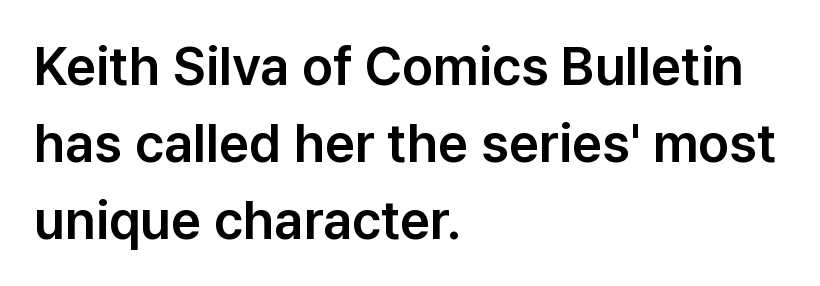
Q: Is the text italic (slanted)? A: No, it is upright.
Q: Is the typeface a serif or a sans-serif typeface? A: Sans-serif.
Q: Is the text underlined? A: No.
Q: How is the paragraph aligned? A: Left-aligned.
Q: Is the spacing between letters normal or unusually wide? A: Normal.
Q: Is the spacing between lines tight, normal or loose? A: Normal.
Q: Width (condensed, normal, or wide)? A: Normal.
Q: Stroke contrast? A: Low.
Q: x-height? A: Medium.
Q: Monospaced? A: No.
